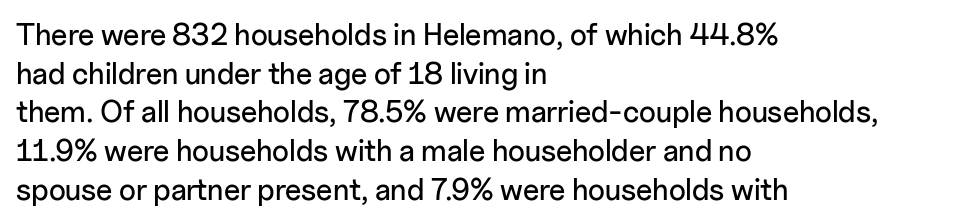
If you measured baseline to baseline, you'd find a middling distance. If you drew a ruler down the left edge, every line would touch it. The strip under each line holds only bare page. Font category for this specimen: sans-serif.
